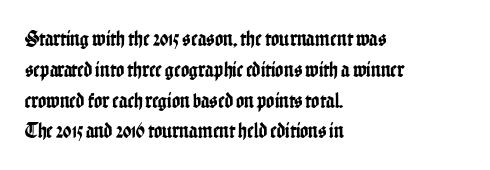
{"italic": "no", "underline": "no", "align": "left", "line_spacing": "normal", "line_spacing_ratio": 1.4, "letter_spacing": "normal", "letter_spacing_em": 0.0, "glyph_px": 22}
